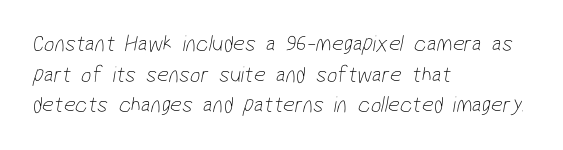
{"bold": "no", "underline": "no", "align": "left", "line_spacing": "normal", "line_spacing_ratio": 1.33, "letter_spacing": "normal", "letter_spacing_em": 0.0, "glyph_px": 23}
